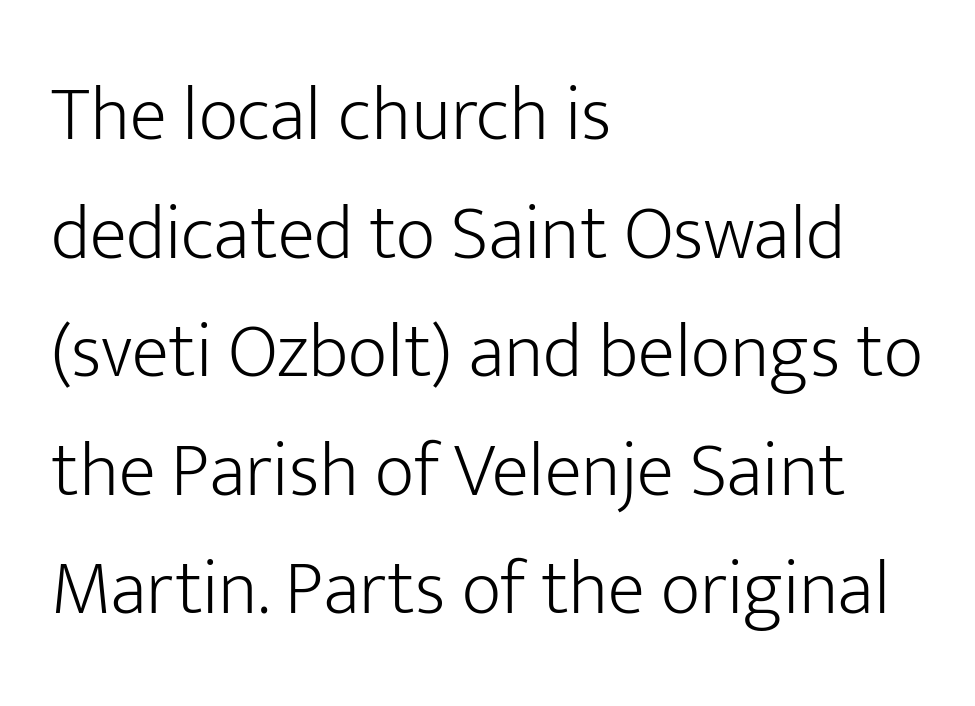
The image shows 77 px light sans-serif type, upright; set left-aligned, normal line spacing (1.54x), normal letter spacing, not underlined; low stroke contrast and a medium x-height.
